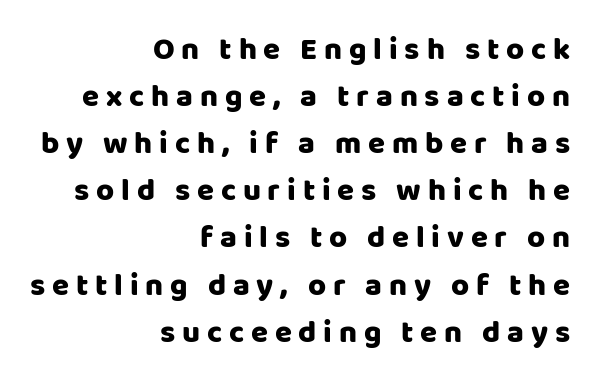
The image shows 31 px sans-serif type, upright; set right-aligned, normal line spacing (1.52x), unusually wide letter spacing (+0.22 em), not underlined; low stroke contrast and a large x-height.
